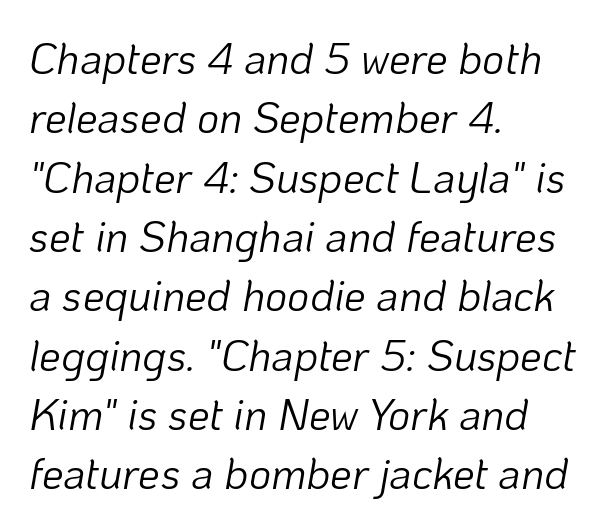
The typesetter chose a ragged-right arrangement here. In terms of leading, this rendering sits right in the middle. The line texture is even and compact thanks to regular tracking. Stem width sits at or under what a default text font uses. Has an underline been added? It has not.
